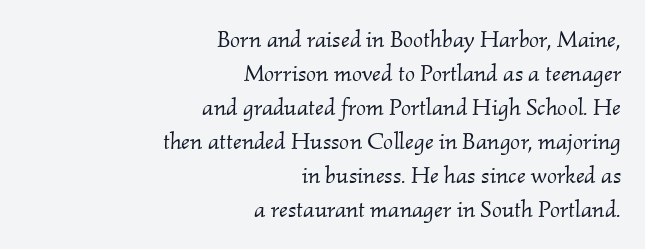
Rule under the text: the space is simply empty. Observe the lean: these are italic letterforms. These glyphs show unthickened strokes, regular width or finer. These lines keep a tight, regular rhythm from letter to letter.
